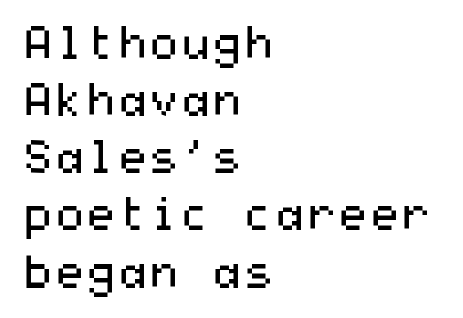
The image shows 45 px regular-weight, wide sans-serif type, upright; set left-aligned, normal line spacing (1.27x), normal letter spacing, not underlined; medium stroke contrast and a medium x-height.
